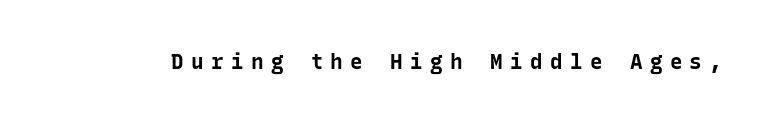
Q: Is the text bold? A: Yes.
Q: Is the text italic (slanted)? A: No, it is upright.
Q: Is the text underlined? A: No.
Q: Is the spacing between letters normal or unusually wide? A: Unusually wide.
